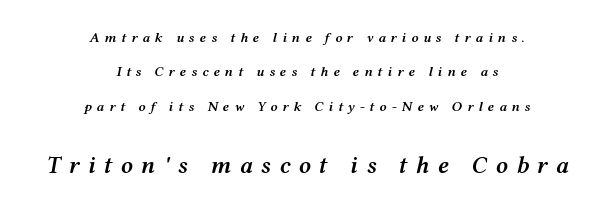
The image shows 24 px text type, italic (leaning right); set centered, loose line spacing (2.45x), unusually wide letter spacing (+0.35 em), not underlined; the second (bottom) block is 1.71x larger.
